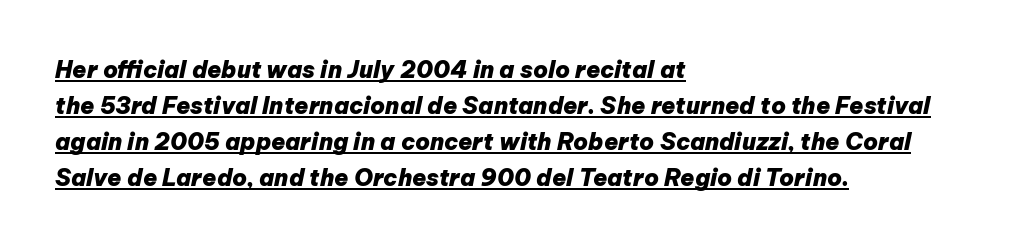
The image shows 23 px bold type, italic (leaning right); set left-aligned, normal line spacing (1.56x), normal letter spacing, underlined.
